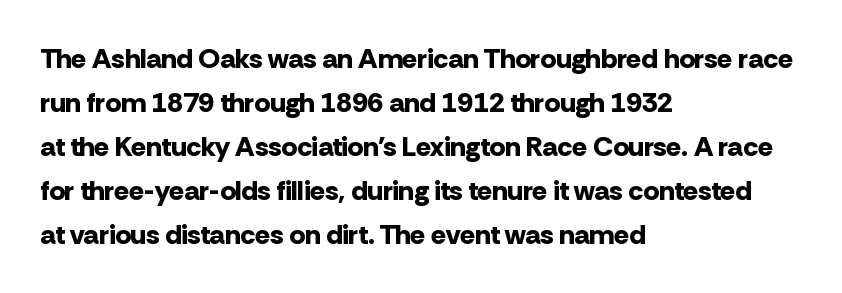
The image shows 28 px bold sans-serif type, upright; set left-aligned, normal line spacing (1.57x), normal letter spacing, not underlined; low stroke contrast and a medium x-height.
